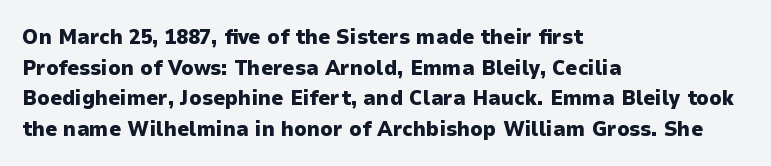
Glyph-to-glyph distance matches everyday printed text. If you drew a line through each stem, it would be perfectly vertical. Horizontal bands of white between lines are of average thickness. Type without underlining. The glyphs have the mass of a bold cut.
